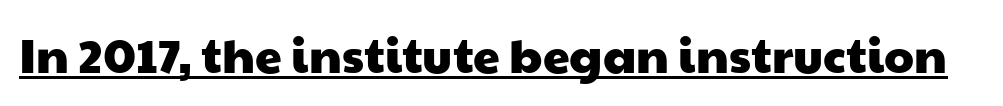
Nope, no serifs anywhere on these letters. Each line of the rendering has a horizontal stroke beneath the glyphs. Compared with typical body copy, the letter spacing here is the same. A typesetter would call this proportional, since set widths differ per character.
